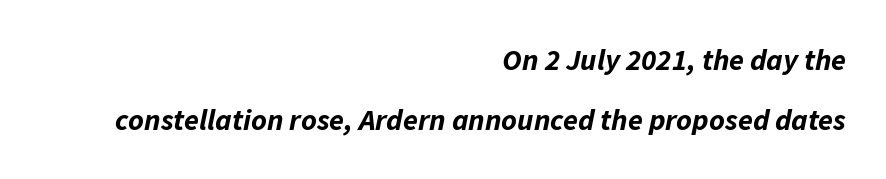
{"italic": "yes", "lean": "right", "slant_degrees": 11, "bold": "yes", "weight": "bold", "width": "normal", "stroke_contrast": "low", "x_height": "medium", "monospaced": "no", "underline": "no", "align": "right", "line_spacing": "loose", "line_spacing_ratio": 2.0, "letter_spacing": "normal", "letter_spacing_em": 0.0, "glyph_px": 30}
